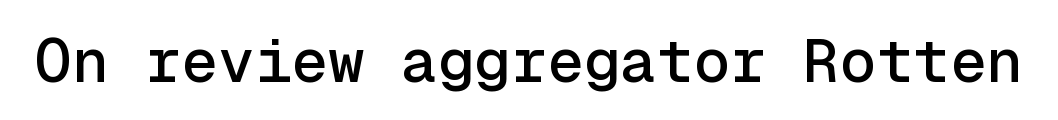
{"serif": "no", "italic": "no", "width": "normal", "x_height": "medium", "monospaced": "yes", "underline": "no", "letter_spacing": "normal", "letter_spacing_em": 0.0, "glyph_px": 61}
